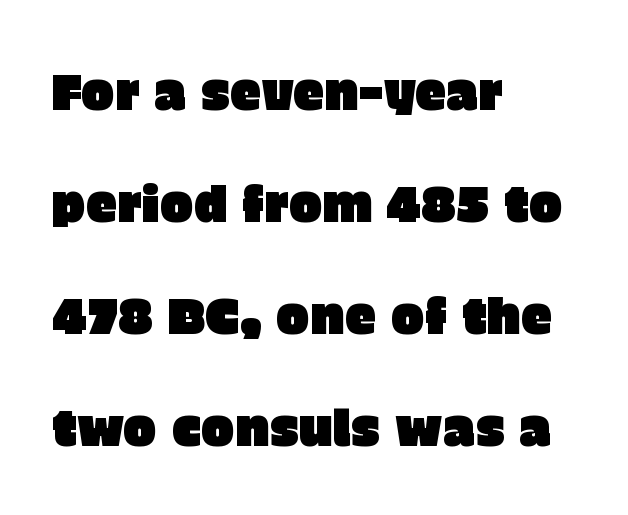
Think of a printed novel: that variable character pitch is what you see here. Leftover space on each line is placed entirely after the last word. This sample uses a sans-serif face. Quick note: interline space is abundant.
